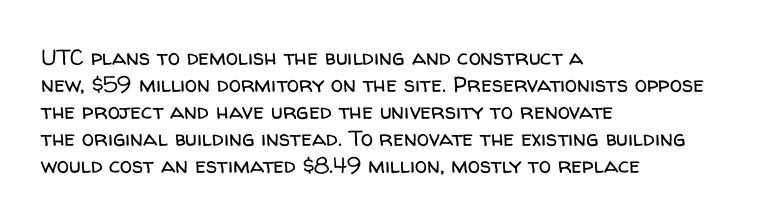
{"italic": "no", "bold": "no", "underline": "no", "align": "left", "line_spacing_ratio": 1.23, "letter_spacing": "normal", "letter_spacing_em": 0.0, "glyph_px": 22}
